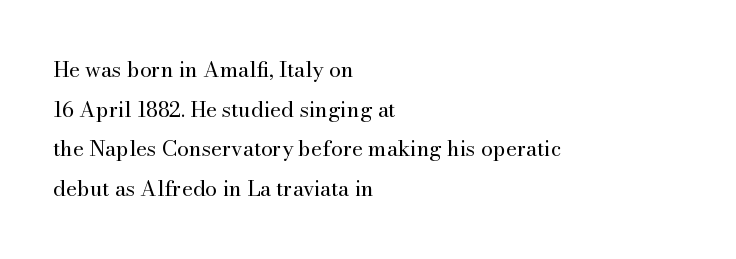
All the whitespace from short lines collects on the right. Inter-character spacing is left at the font's built-in metrics. If you drew a line through each stem, it would be perfectly vertical. Descenders hang freely into open space. On a weight scale, this lands at 450 or below.
